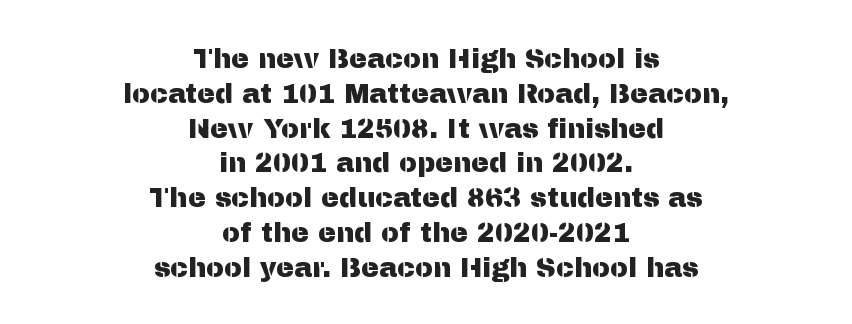
Q: Is the text italic (slanted)? A: No, it is upright.
Q: Is the text underlined? A: No.
Q: How is the paragraph aligned? A: Centered.
Q: Is the spacing between letters normal or unusually wide? A: Normal.
Q: Is the spacing between lines tight, normal or loose? A: Normal.
